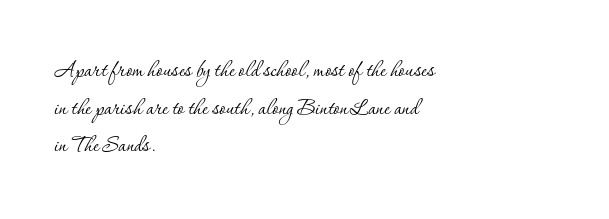
The face used here is proportionally spaced, like ordinary book or web type. This is not heavy type; no bold has been used. Observe the serifs anchoring each vertical stroke in this sample.
